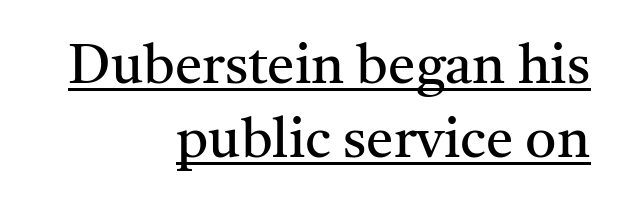
The image shows 55 px regular-weight serif type, upright; set right-aligned, normal line spacing (1.34x), normal letter spacing, underlined; medium stroke contrast and a medium x-height.
